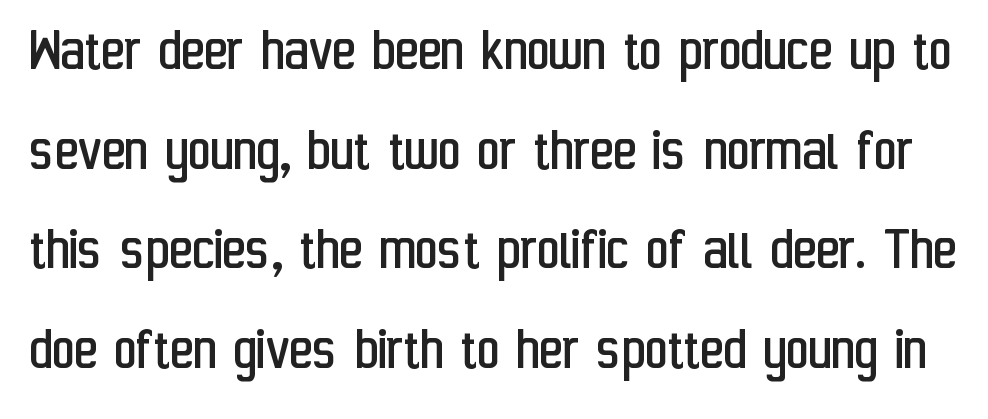
Q: Is the text bold? A: No.
Q: Is the text italic (slanted)? A: No, it is upright.
Q: Is the typeface a serif or a sans-serif typeface? A: Sans-serif.
Q: Is the text underlined? A: No.
Q: Is the spacing between letters normal or unusually wide? A: Normal.
Q: Is the spacing between lines tight, normal or loose? A: Normal.
Q: Width (condensed, normal, or wide)? A: Condensed.
Q: Stroke contrast? A: Low.
Q: x-height? A: Medium.
Q: Monospaced? A: No.
